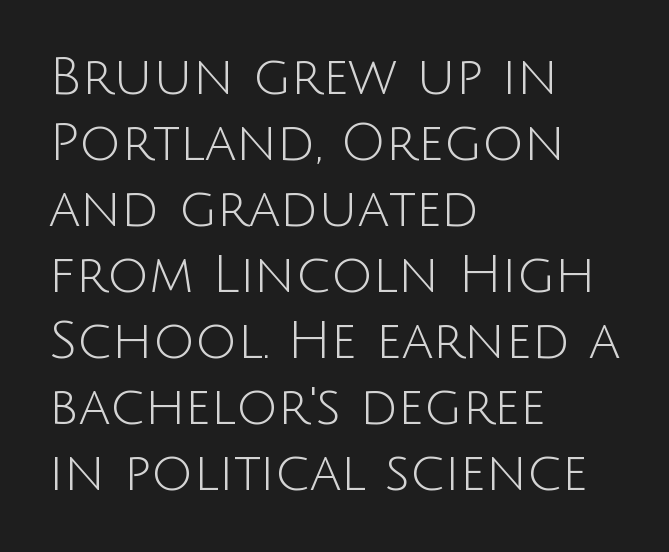
{"serif": "no", "italic": "no", "bold": "no", "weight": "light", "width": "normal", "stroke_contrast": "low", "x_height": "large", "monospaced": "no", "underline": "no", "align": "left", "line_spacing": "normal", "line_spacing_ratio": 1.27, "letter_spacing": "normal", "letter_spacing_em": 0.0, "glyph_px": 52}
